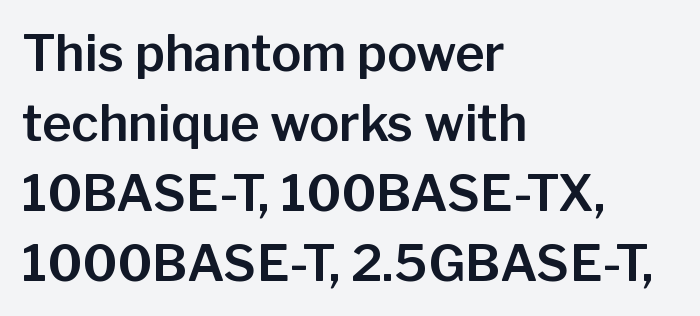
Q: Is the text italic (slanted)? A: No, it is upright.
Q: Is the typeface a serif or a sans-serif typeface? A: Sans-serif.
Q: Is the text underlined? A: No.
Q: How is the paragraph aligned? A: Left-aligned.
Q: Is the spacing between letters normal or unusually wide? A: Normal.
Q: Is the spacing between lines tight, normal or loose? A: Normal.
Q: Width (condensed, normal, or wide)? A: Normal.
Q: Stroke contrast? A: Low.
Q: x-height? A: Medium.
Q: Monospaced? A: No.
